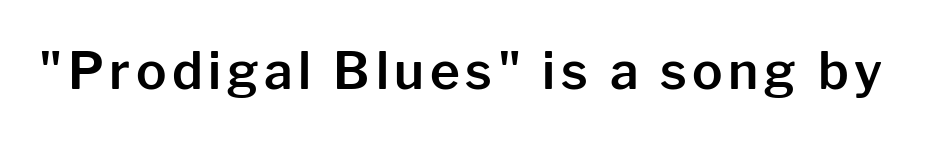
Q: Is the text italic (slanted)? A: No, it is upright.
Q: Is the typeface a serif or a sans-serif typeface? A: Sans-serif.
Q: Is the text underlined? A: No.
Q: Width (condensed, normal, or wide)? A: Normal.
Q: Stroke contrast? A: Low.
Q: x-height? A: Medium.
Q: Monospaced? A: No.
